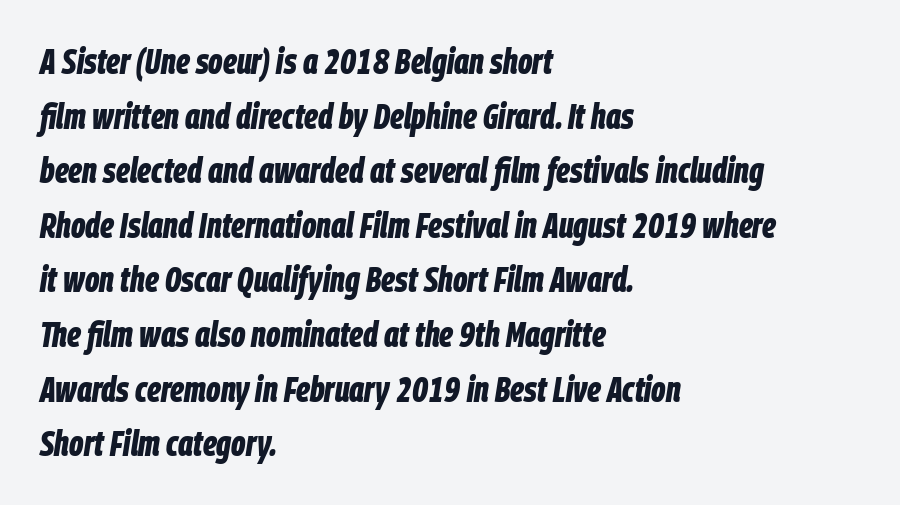
Q: Is the text bold? A: Yes.
Q: Is the text italic (slanted)? A: Yes, it leans right by about 9 degrees.
Q: Is the text underlined? A: No.
Q: How is the paragraph aligned? A: Left-aligned.
Q: Is the spacing between letters normal or unusually wide? A: Normal.
Q: Is the spacing between lines tight, normal or loose? A: Normal.
Q: Width (condensed, normal, or wide)? A: Condensed.
Q: Stroke contrast? A: Low.
Q: x-height? A: Large.
Q: Monospaced? A: No.
